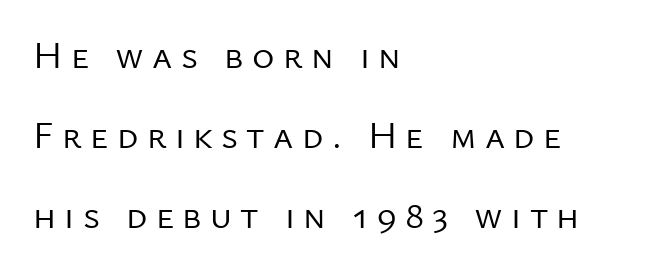
The image shows 38 px regular-weight sans-serif type, upright; set left-aligned, loose line spacing (2.1x), unusually wide letter spacing (+0.22 em), not underlined; low stroke contrast and a medium x-height.
